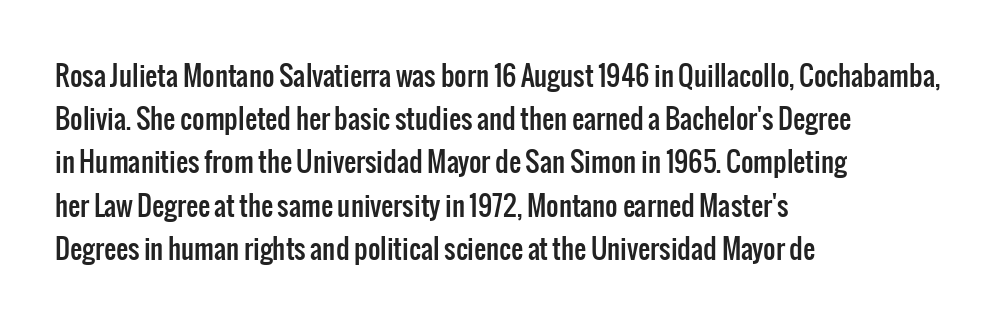
Anything drawn beneath the words? Only blank space. In terms of letterspacing, this is plain default setting. No italicization has been applied; the sample stays upright. The block of text has a typical density, with ordinary space between rows. Horizontal alignment here is leftward, the default for most running prose.
